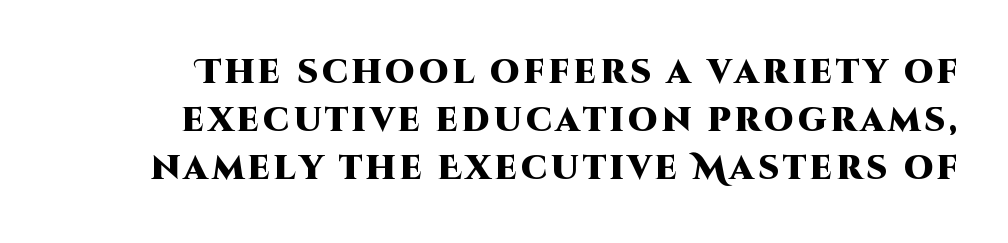
Q: Is the text bold? A: Yes.
Q: Is the text italic (slanted)? A: No, it is upright.
Q: Is the typeface a serif or a sans-serif typeface? A: Sans-serif.
Q: Is the text underlined? A: No.
Q: Is the spacing between lines tight, normal or loose? A: Normal.
Q: Width (condensed, normal, or wide)? A: Normal.
Q: Stroke contrast? A: High.
Q: x-height? A: Large.
Q: Monospaced? A: No.
